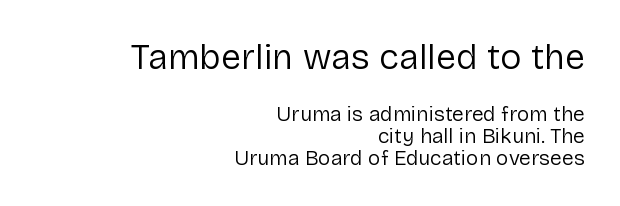
The image shows 36 px regular-weight sans-serif type, upright; set right-aligned, tight line spacing (1.04x), normal letter spacing, not underlined; the first (top) block is 1.71x larger; low stroke contrast and a medium x-height.
